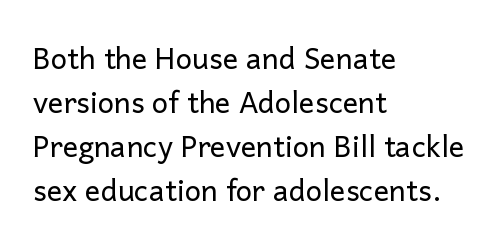
The image shows 29 px regular-weight sans-serif type, upright; set left-aligned, normal line spacing (1.52x), normal letter spacing, not underlined; low stroke contrast and a medium x-height.
